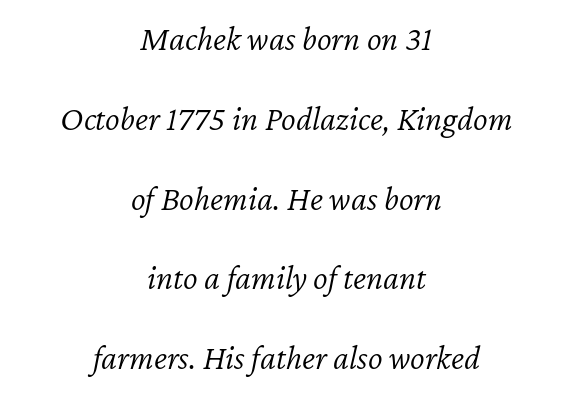
Line spacing here is loose. The whitespace from short lines is split evenly between both sides. This sample uses plain, unmodified letter spacing. Would a proofreader flag this as italicized? Yes.
